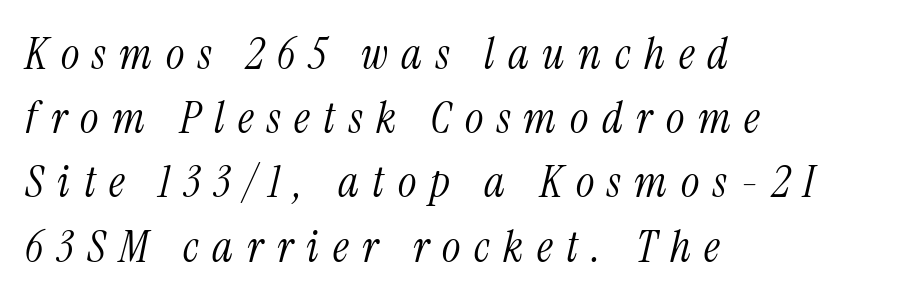
{"serif": "yes", "italic": "yes", "lean": "right", "slant_degrees": 13, "bold": "no", "weight": "light", "width": "condensed", "stroke_contrast": "medium", "x_height": "medium", "monospaced": "no", "underline": "no", "align": "left", "line_spacing": "normal", "line_spacing_ratio": 1.46, "letter_spacing": "wide", "letter_spacing_em": 0.31, "glyph_px": 44}
